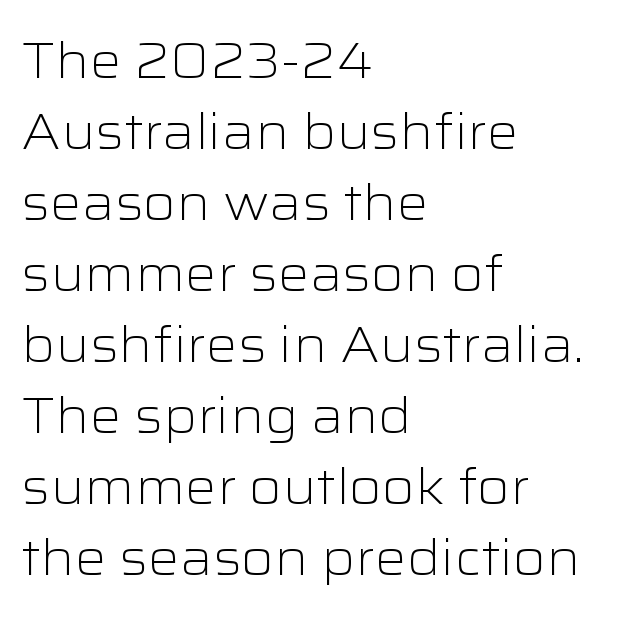
The image shows 50 px light, wide sans-serif type, upright; set left-aligned, normal line spacing (1.42x), normal letter spacing, not underlined; low stroke contrast and a medium x-height.
